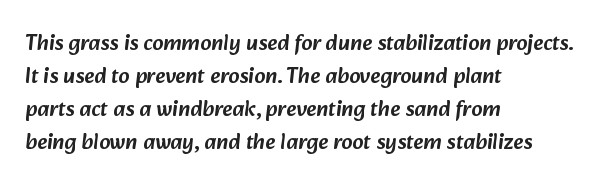
Q: Is the text underlined? A: No.
Q: How is the paragraph aligned? A: Left-aligned.
Q: Is the spacing between letters normal or unusually wide? A: Normal.
Q: Is the spacing between lines tight, normal or loose? A: Normal.
